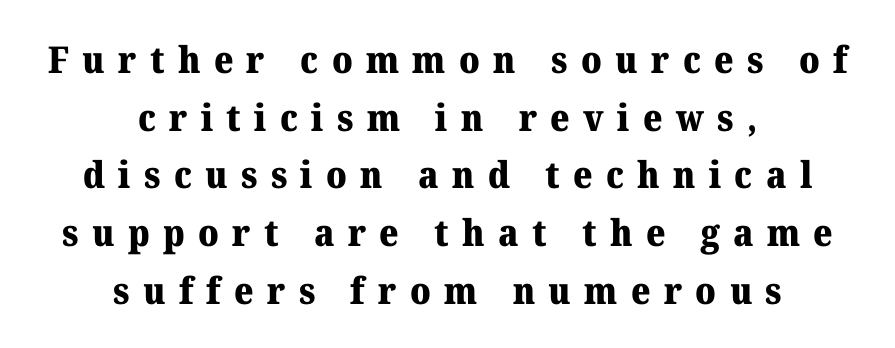
The image shows 37 px heavy serif type, upright; set centered, normal line spacing (1.56x), unusually wide letter spacing (+0.36 em), not underlined; medium stroke contrast and a medium x-height.
